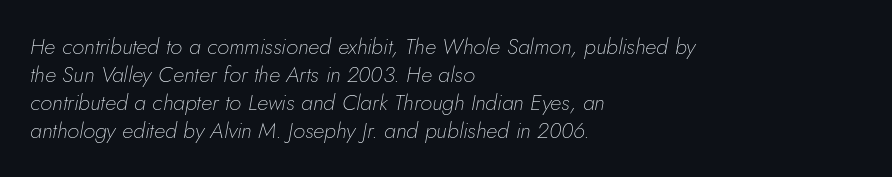
{"italic": "yes", "lean": "right", "slant_degrees": 5, "bold": "no", "underline": "no", "align": "left", "line_spacing": "normal", "line_spacing_ratio": 1.27, "letter_spacing": "normal", "letter_spacing_em": 0.0, "glyph_px": 22}
